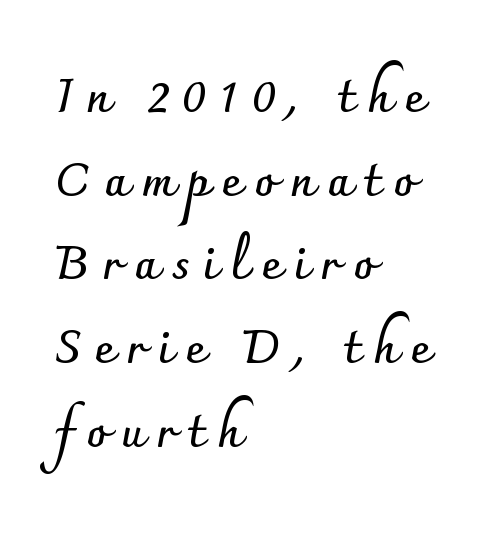
{"serif": "no", "bold": "yes", "weight": "semibold", "width": "normal", "stroke_contrast": "low", "x_height": "small", "monospaced": "no", "underline": "no", "align": "left", "line_spacing_ratio": 1.78, "letter_spacing": "wide", "letter_spacing_em": 0.27, "glyph_px": 47}
